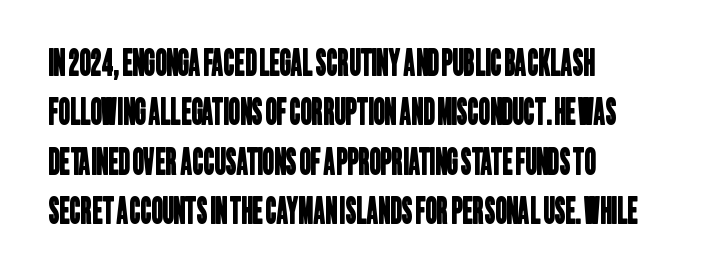
The image shows 35 px condensed sans-serif type; set left-aligned, normal line spacing (1.41x), normal letter spacing, not underlined; low stroke contrast and a large x-height.
